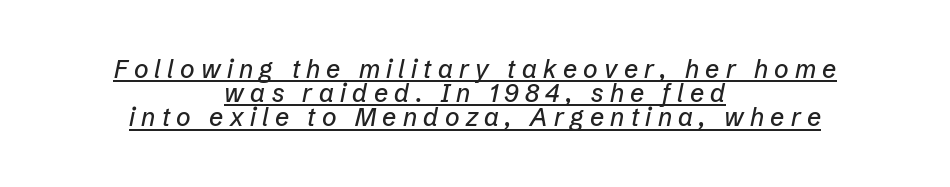
The image shows 25 px text type, italic (leaning right); set centered, tight line spacing (0.97x), unusually wide letter spacing (+0.25 em), underlined.
